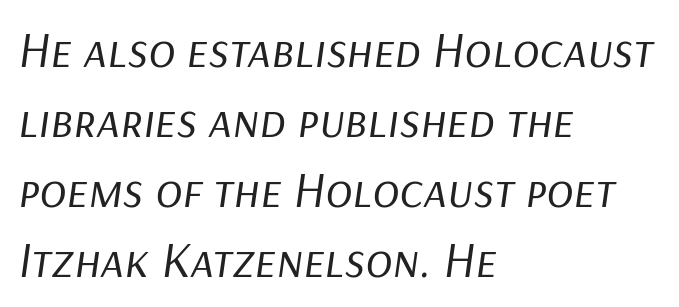
Summary of vertical rhythm: regular, with standard interline spacing. Varying glyph widths throughout — classic text-font behaviour. It's the slanting kind of type. Nothing unusual about the tracking: characters are spaced as the font intends. A classic flush-left, rag-right setting is used for this passage.
